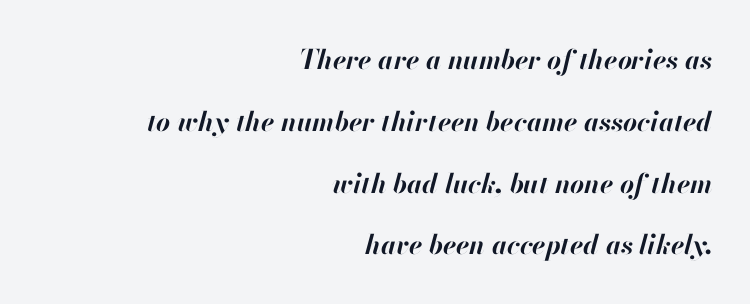
Descenders are the only things crossing below the line. Vertical spacing — loose. You'd pick this weight for a headline — it's a proper bold. Short and long lines alike share a common ending point at right. The face used here has a pronounced slope to its letters. This sample uses plain, unmodified letter spacing.
